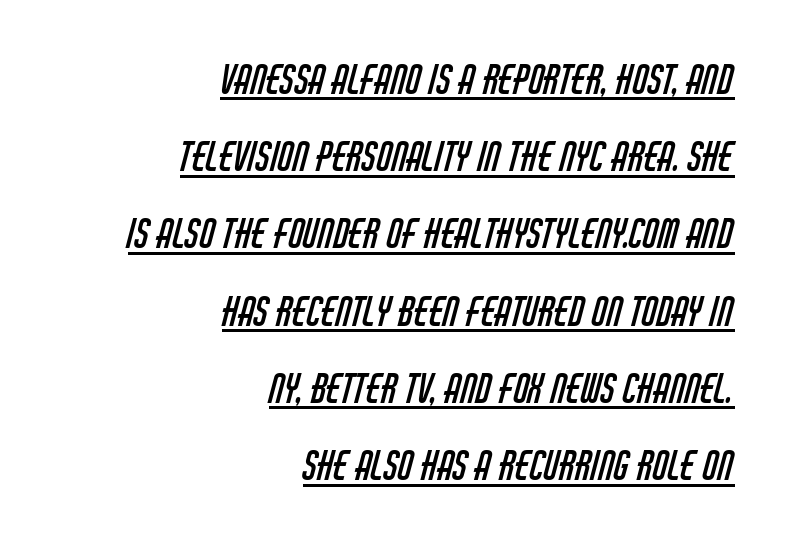
{"serif": "no", "bold": "no", "weight": "regular", "width": "condensed", "stroke_contrast": "low", "x_height": "large", "monospaced": "no", "underline": "yes", "align": "right", "line_spacing": "loose", "line_spacing_ratio": 1.98, "letter_spacing": "normal", "letter_spacing_em": 0.0, "glyph_px": 39}
